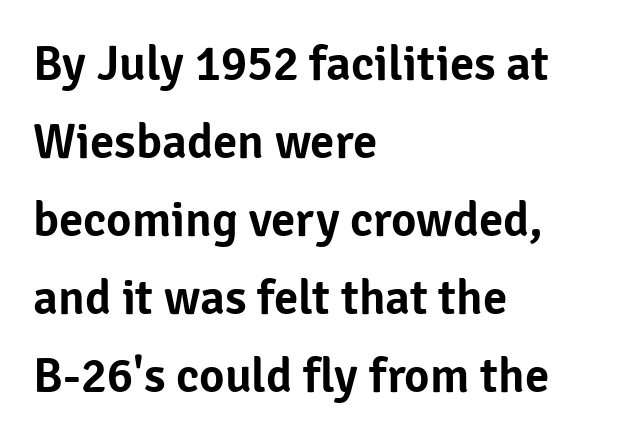
This is sans-serif lettering, the kind often seen on screens and signage. Nobody drew a line under any word here. Rendered with straight, roman letterforms. Each word holds together tightly as a unit, with standard inter-letter gaps. You could not count columns in this text — the font is proportionally spaced.
